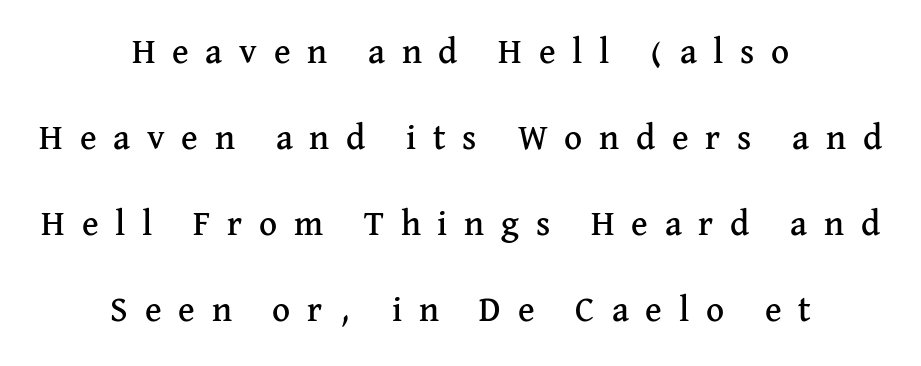
Q: Is the text italic (slanted)? A: No, it is upright.
Q: Is the typeface a serif or a sans-serif typeface? A: Serif.
Q: Is the text underlined? A: No.
Q: How is the paragraph aligned? A: Centered.
Q: Is the spacing between letters normal or unusually wide? A: Unusually wide.
Q: Is the spacing between lines tight, normal or loose? A: Loose.
Q: Width (condensed, normal, or wide)? A: Normal.
Q: Stroke contrast? A: Medium.
Q: x-height? A: Medium.
Q: Monospaced? A: No.
